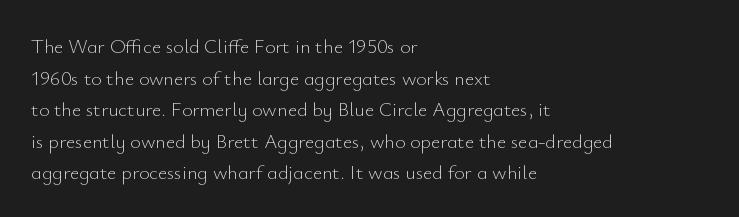
Q: Is the text bold? A: No.
Q: Is the text italic (slanted)? A: No, it is upright.
Q: Is the text underlined? A: No.
Q: How is the paragraph aligned? A: Left-aligned.
Q: Is the spacing between letters normal or unusually wide? A: Normal.
Q: Is the spacing between lines tight, normal or loose? A: Normal.
